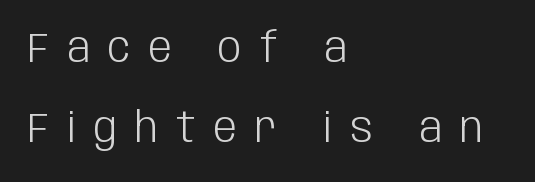
The image shows 42 px light, condensed sans-serif type, upright; set left-aligned, loose line spacing (1.91x), unusually wide letter spacing (+0.43 em), not underlined; low stroke contrast and a large x-height.
